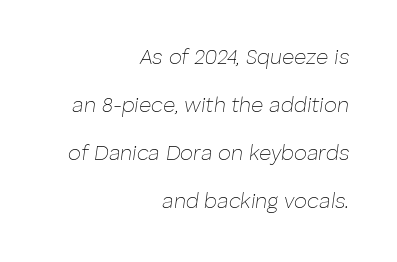
Q: Is the text bold? A: No.
Q: Is the text italic (slanted)? A: Yes, it leans right by about 8 degrees.
Q: Is the text underlined? A: No.
Q: How is the paragraph aligned? A: Right-aligned.
Q: Is the spacing between letters normal or unusually wide? A: Normal.
Q: Is the spacing between lines tight, normal or loose? A: Loose.
